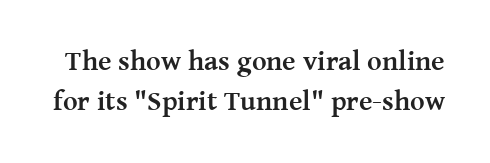
Do the characters align in a grid? No, the font is proportional. You can tell from the footed stems that serif type was used. The typesetting leans heavy: a genuine bold. These lines were composed using upright roman letters. Compared with typical paragraphs, the rows here are spaced about the same. Has an underline been added? It has not.
